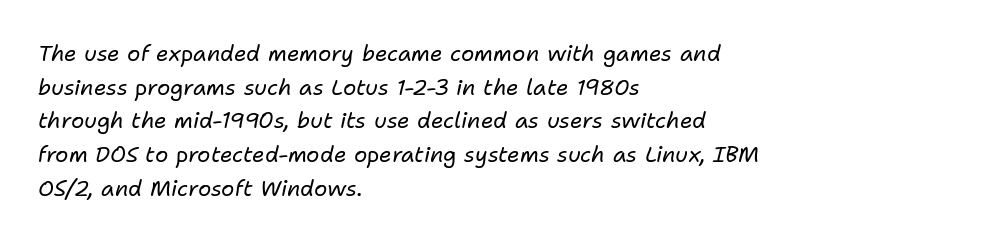
Q: Is the text bold? A: No.
Q: Is the text italic (slanted)? A: Yes, it leans right by about 11 degrees.
Q: Is the text underlined? A: No.
Q: How is the paragraph aligned? A: Left-aligned.
Q: Is the spacing between letters normal or unusually wide? A: Normal.
Q: Is the spacing between lines tight, normal or loose? A: Normal.
